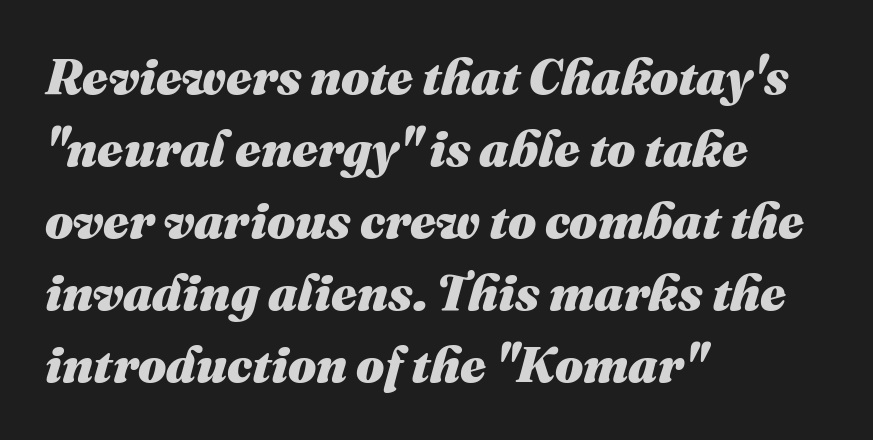
The image shows 50 px heavy type, italic (leaning right); set left-aligned, normal line spacing (1.44x), normal letter spacing, not underlined; medium stroke contrast and a medium x-height.
